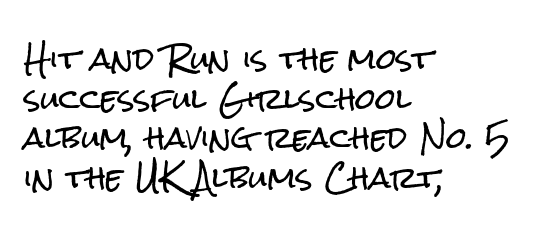
Look at the tracking — it's just the regular setting, nothing added. The zone under the glyphs is completely vacant. These lines sit exactly where default settings would place them. The rendering uses natural spacing where letterforms have individual widths.
